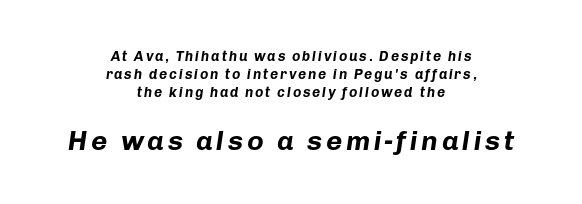
The image shows 28 px bold type, italic (leaning right); set centered, normal line spacing (1.27x), not underlined; the second (bottom) block is 2.0x larger; low stroke contrast and a medium x-height.
